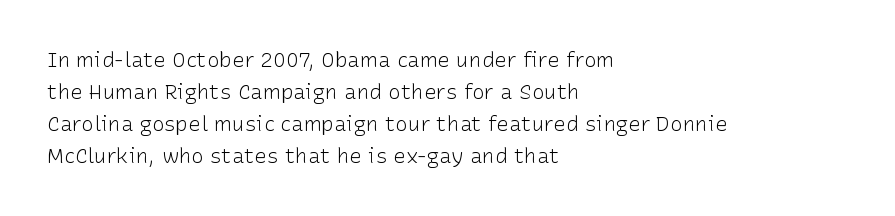
{"italic": "no", "bold": "no", "underline": "no", "align": "left", "line_spacing": "normal", "line_spacing_ratio": 1.52, "letter_spacing": "normal", "letter_spacing_em": 0.0, "glyph_px": 21}
